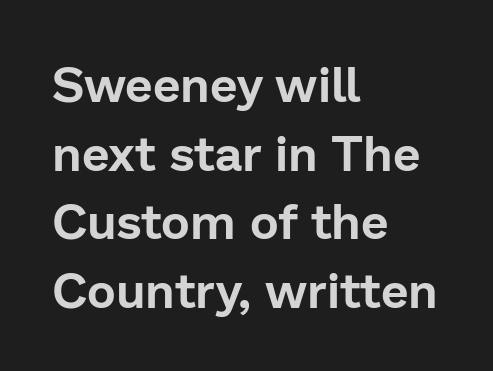
The type family on display is of the sans-serif kind. This sample has the flowing, uneven cadence of proportional lettering. The passage shown stacks its lines at a standard gap. Does the lettering tilt? It doesn't — this is upright. There is no visible air inserted between adjacent glyphs. Letters rest on an invisible, unmarked baseline.
